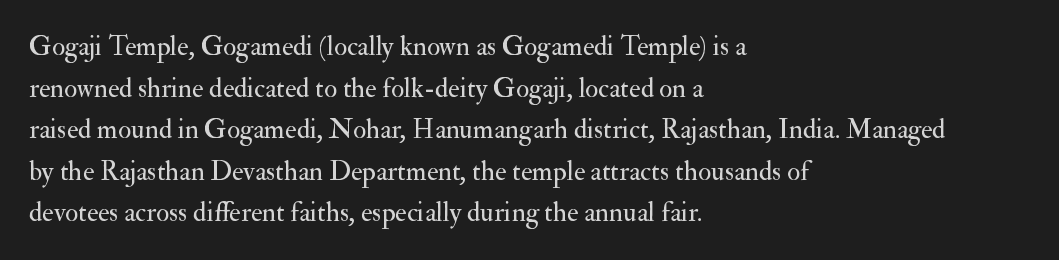
The image shows 27 px text type, upright; set left-aligned, normal line spacing (1.54x), normal letter spacing, not underlined.
